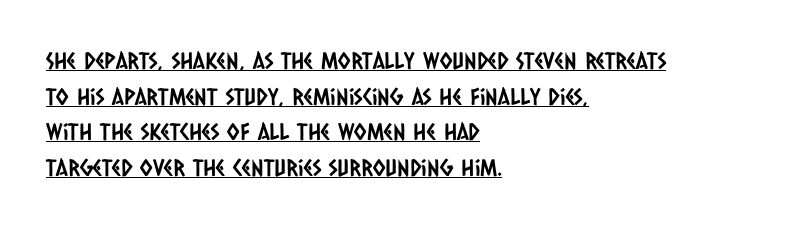
The image shows 23 px text type; set left-aligned, normal line spacing (1.55x), normal letter spacing, underlined.
